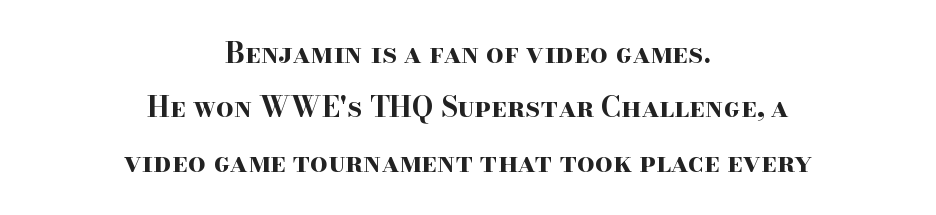
Underline: absent. Spacing verdict: proportional, widths tailored to each character. Reading down the column, the eye jumps a long way to each next line. Caption: bold face, heavy strokes.
